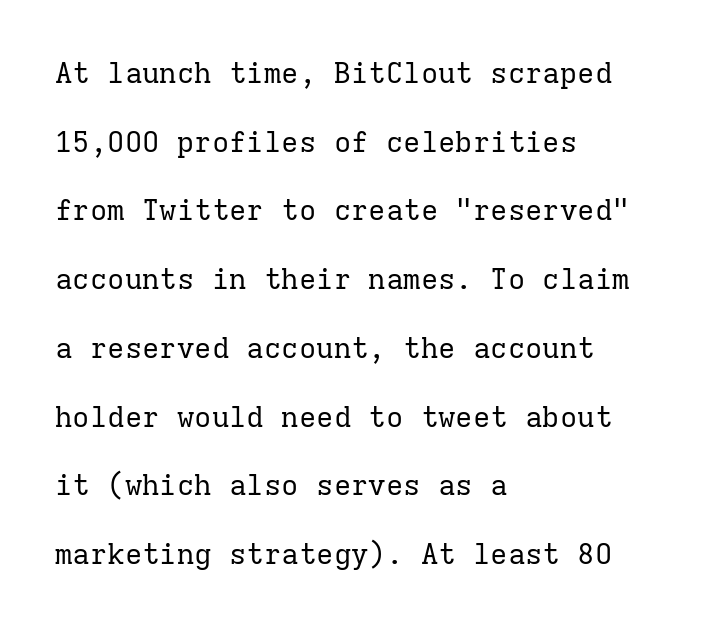
{"serif": "yes", "italic": "no", "bold": "no", "weight": "regular", "width": "normal", "stroke_contrast": "low", "x_height": "medium", "monospaced": "yes", "underline": "no", "align": "left", "line_spacing": "loose", "line_spacing_ratio": 2.37, "letter_spacing": "normal", "letter_spacing_em": 0.0, "glyph_px": 29}
